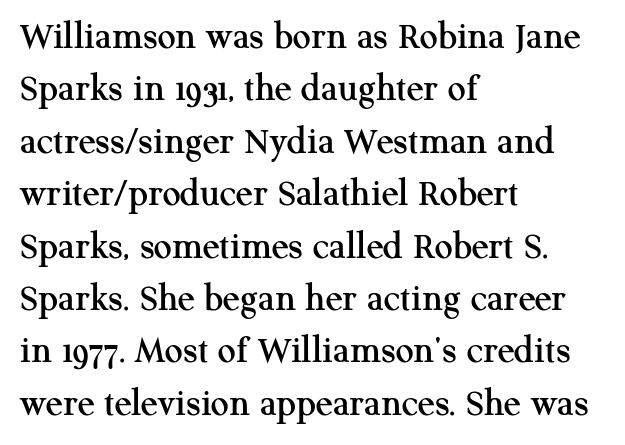
The image shows 40 px serif type, upright; set left-aligned, normal line spacing (1.31x), normal letter spacing, not underlined; medium stroke contrast and a medium x-height.
